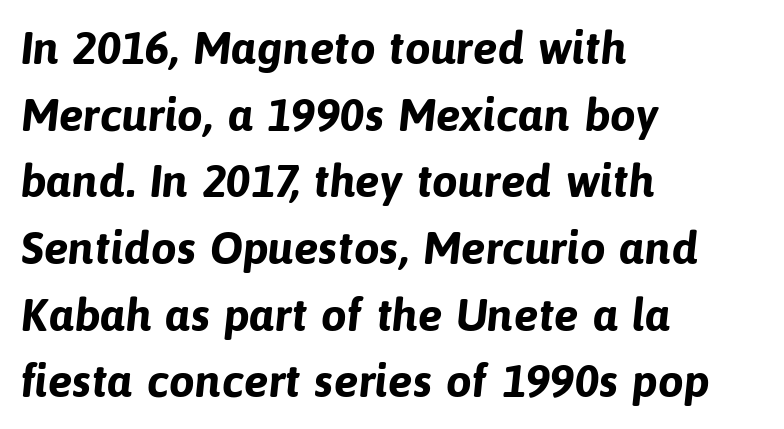
{"serif": "no", "bold": "yes", "weight": "bold", "width": "normal", "stroke_contrast": "low", "x_height": "medium", "monospaced": "no", "underline": "no", "align": "left", "line_spacing": "normal", "line_spacing_ratio": 1.45, "letter_spacing": "normal", "letter_spacing_em": 0.0, "glyph_px": 46}
